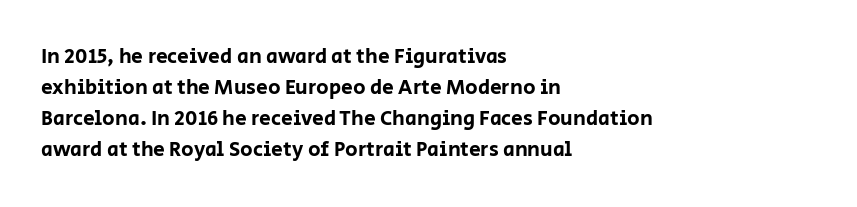
{"italic": "no", "underline": "no", "align": "left", "line_spacing": "normal", "line_spacing_ratio": 1.47, "letter_spacing": "normal", "letter_spacing_em": 0.0, "glyph_px": 21}
